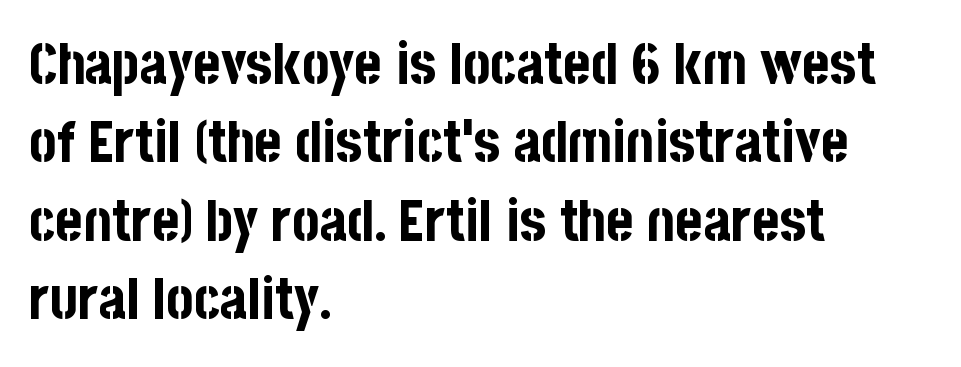
{"serif": "no", "italic": "no", "bold": "yes", "weight": "bold", "width": "condensed", "stroke_contrast": "low", "x_height": "large", "monospaced": "no", "underline": "no", "align": "left", "line_spacing": "normal", "line_spacing_ratio": 1.35, "letter_spacing": "normal", "letter_spacing_em": 0.0, "glyph_px": 58}
